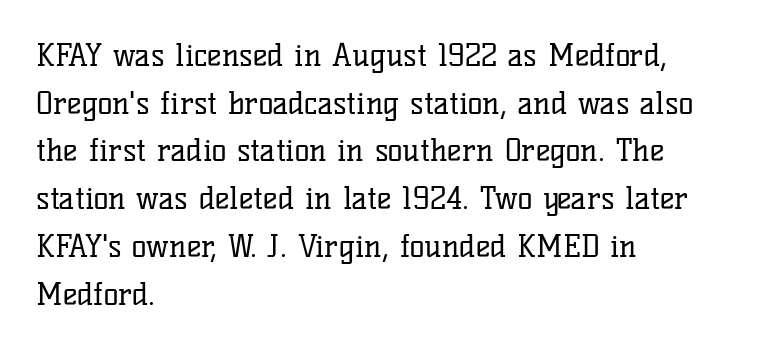
{"serif": "yes", "italic": "no", "bold": "no", "weight": "regular", "width": "normal", "stroke_contrast": "low", "x_height": "medium", "monospaced": "no", "underline": "no", "align": "left", "line_spacing": "normal", "line_spacing_ratio": 1.54, "letter_spacing": "normal", "letter_spacing_em": 0.0, "glyph_px": 31}
